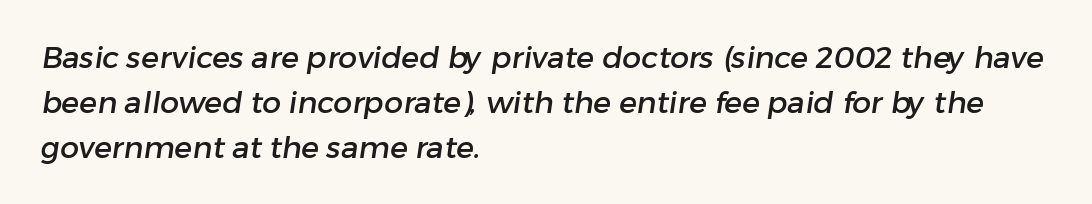
{"serif": "no", "width": "normal", "stroke_contrast": "low", "x_height": "medium", "monospaced": "no", "underline": "no", "align": "left", "line_spacing": "normal", "line_spacing_ratio": 1.5, "letter_spacing": "normal", "letter_spacing_em": 0.0, "glyph_px": 30}
